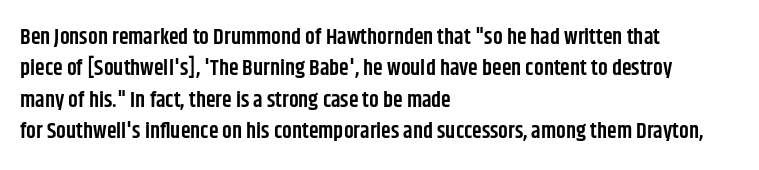
{"italic": "no", "bold": "semi", "underline": "no", "align": "left", "line_spacing": "normal", "line_spacing_ratio": 1.43, "letter_spacing": "normal", "letter_spacing_em": 0.0, "glyph_px": 22}
